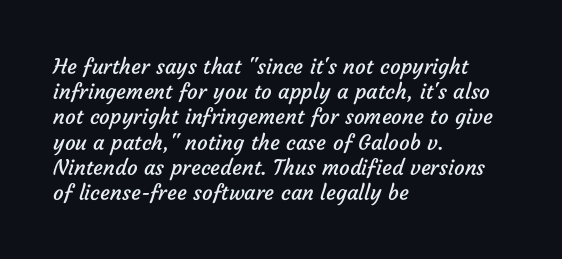
{"bold": "no", "underline": "no", "align": "left", "line_spacing_ratio": 1.2, "letter_spacing": "normal", "letter_spacing_em": 0.0, "glyph_px": 21}
